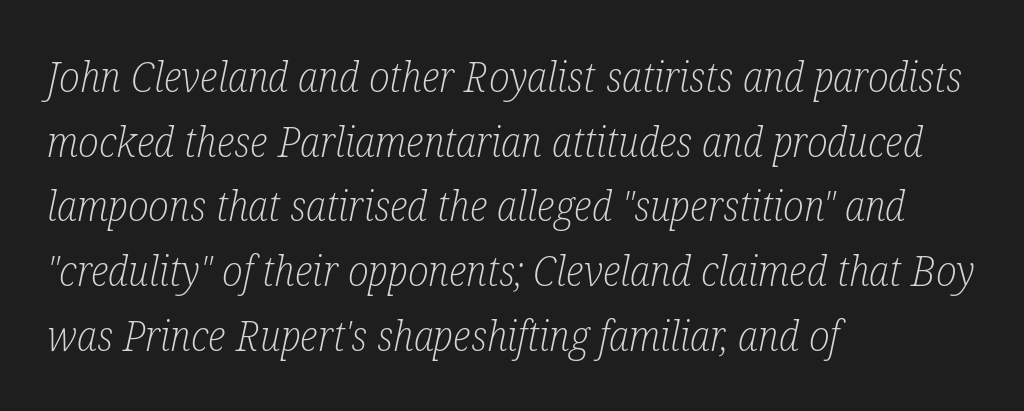
{"serif": "yes", "italic": "yes", "lean": "right", "slant_degrees": 12, "bold": "no", "weight": "light", "width": "condensed", "stroke_contrast": "low", "x_height": "medium", "monospaced": "no", "underline": "no", "align": "left", "line_spacing": "normal", "line_spacing_ratio": 1.54, "letter_spacing": "normal", "letter_spacing_em": 0.0, "glyph_px": 42}
